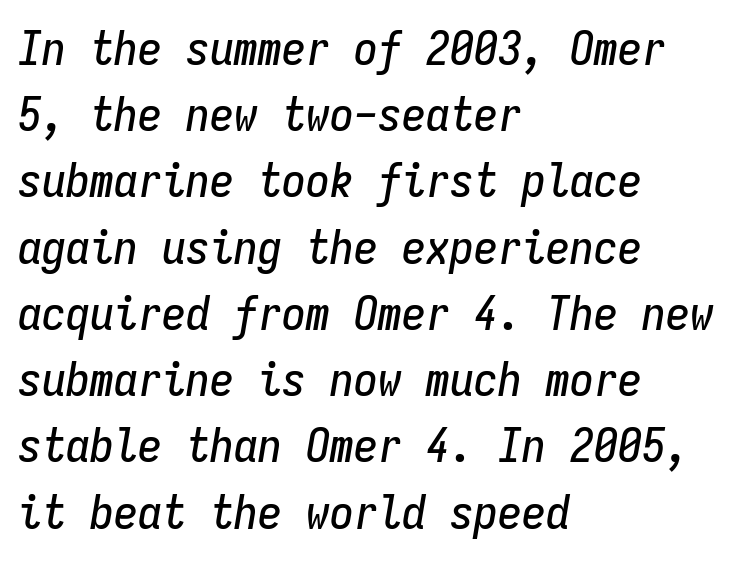
Q: Is the text italic (slanted)? A: Yes, it leans right by about 9 degrees.
Q: Is the text underlined? A: No.
Q: How is the paragraph aligned? A: Left-aligned.
Q: Is the spacing between letters normal or unusually wide? A: Normal.
Q: Is the spacing between lines tight, normal or loose? A: Normal.
Q: Width (condensed, normal, or wide)? A: Condensed.
Q: Stroke contrast? A: Low.
Q: x-height? A: Medium.
Q: Monospaced? A: Yes.
